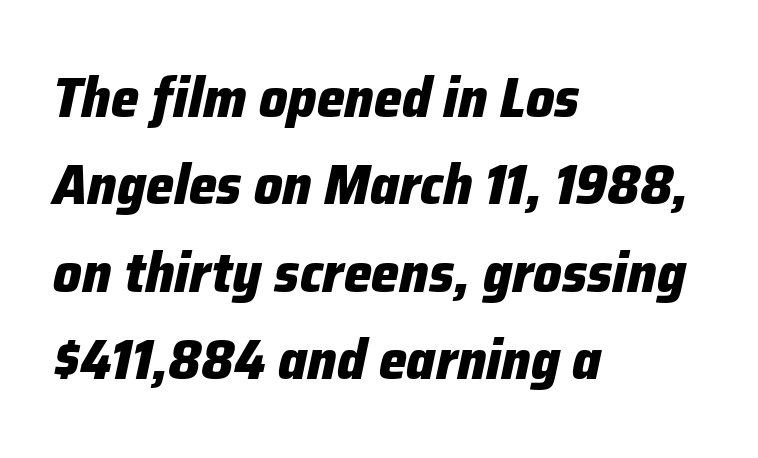
Q: Is the text bold? A: Yes.
Q: Is the text italic (slanted)? A: Yes, it leans right by about 12 degrees.
Q: Is the text underlined? A: No.
Q: How is the paragraph aligned? A: Left-aligned.
Q: Is the spacing between letters normal or unusually wide? A: Normal.
Q: Is the spacing between lines tight, normal or loose? A: Normal.
Q: Width (condensed, normal, or wide)? A: Normal.
Q: Stroke contrast? A: Low.
Q: x-height? A: Medium.
Q: Monospaced? A: No.
